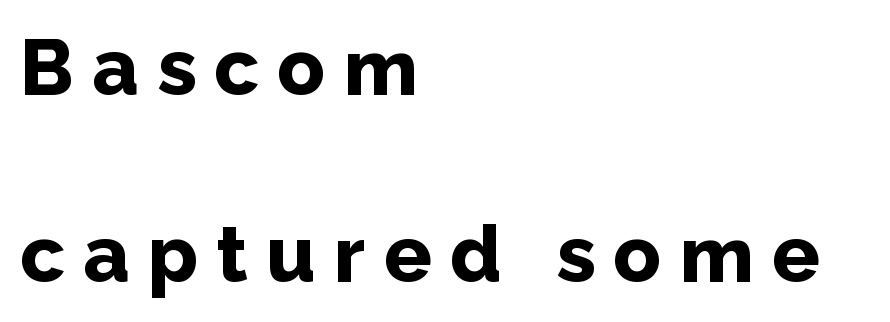
Q: Is the text bold? A: Yes.
Q: Is the text italic (slanted)? A: No, it is upright.
Q: Is the typeface a serif or a sans-serif typeface? A: Sans-serif.
Q: Is the text underlined? A: No.
Q: How is the paragraph aligned? A: Left-aligned.
Q: Is the spacing between letters normal or unusually wide? A: Unusually wide.
Q: Is the spacing between lines tight, normal or loose? A: Loose.
Q: Width (condensed, normal, or wide)? A: Normal.
Q: Stroke contrast? A: Low.
Q: x-height? A: Medium.
Q: Monospaced? A: No.
